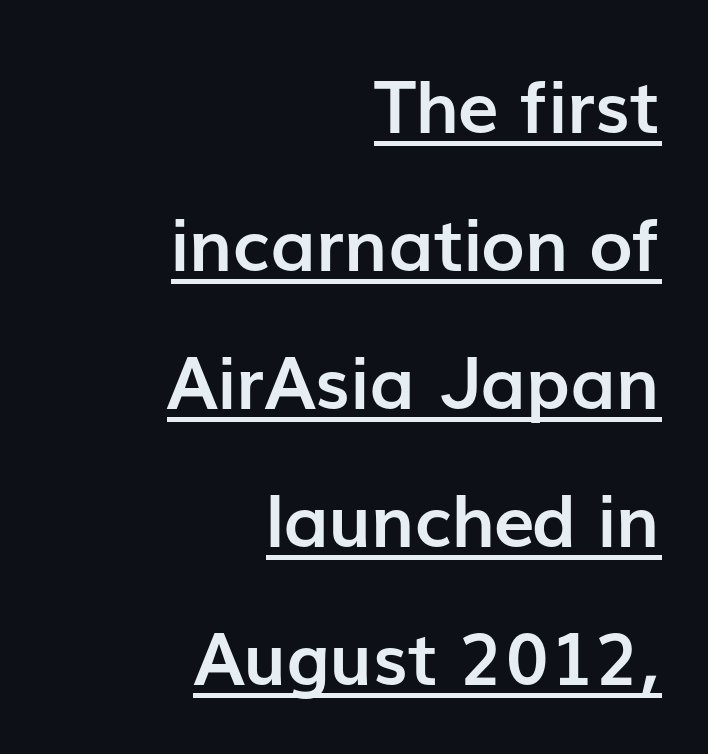
The image shows 73 px semibold sans-serif type, upright; set right-aligned, line spacing 1.89x, normal letter spacing, underlined; low stroke contrast and a medium x-height.
